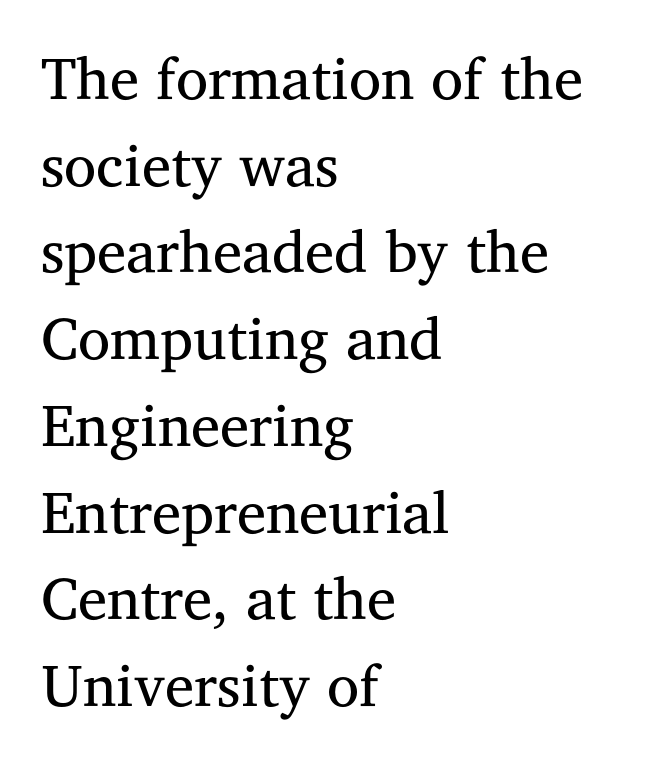
The image shows 59 px regular-weight serif type, upright; set left-aligned, normal line spacing (1.47x), normal letter spacing, not underlined; medium stroke contrast and a medium x-height.
